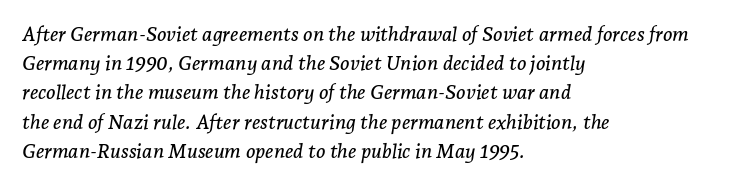
{"italic": "yes", "lean": "right", "slant_degrees": 7, "underline": "no", "align": "left", "line_spacing": "normal", "line_spacing_ratio": 1.46, "letter_spacing": "normal", "letter_spacing_em": 0.0, "glyph_px": 20}
